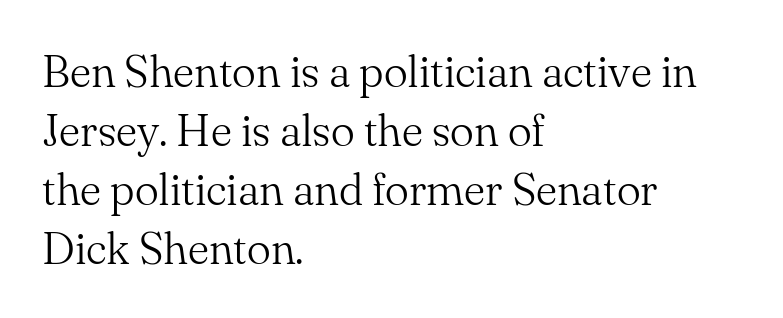
Q: Is the text bold? A: No.
Q: Is the text italic (slanted)? A: No, it is upright.
Q: Is the typeface a serif or a sans-serif typeface? A: Serif.
Q: Is the text underlined? A: No.
Q: How is the paragraph aligned? A: Left-aligned.
Q: Is the spacing between letters normal or unusually wide? A: Normal.
Q: Is the spacing between lines tight, normal or loose? A: Normal.
Q: Width (condensed, normal, or wide)? A: Normal.
Q: Stroke contrast? A: Medium.
Q: x-height? A: Small.
Q: Monospaced? A: No.
